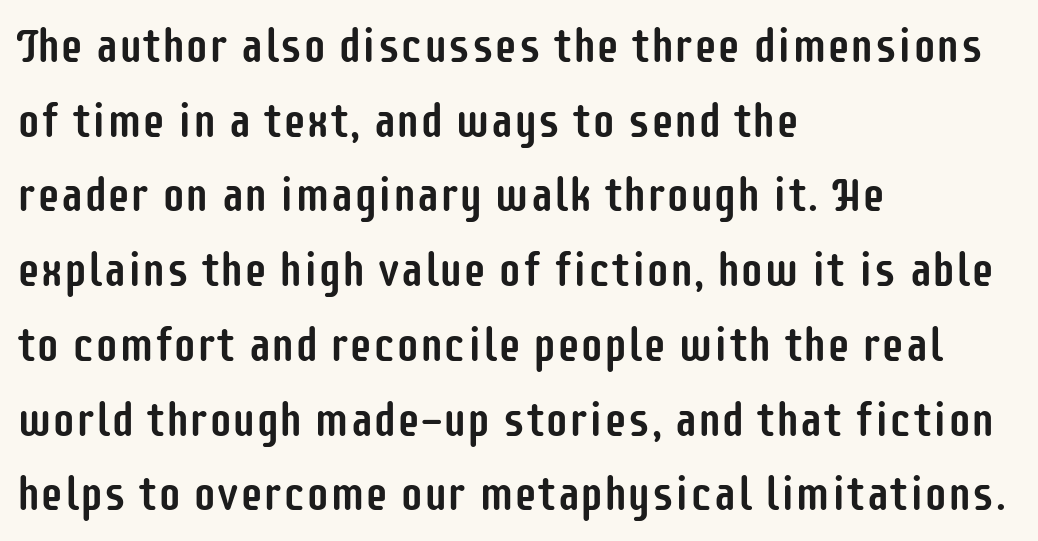
Is this a fixed-width face? No — the glyphs have proportional, varying widths. Quick note: not italic, upright. Quick note: underline off. Whoever set this chose a conventional vertical rhythm.
